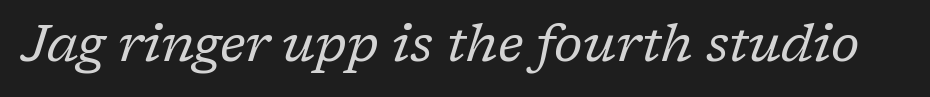
Q: Is the text bold? A: No.
Q: Is the text italic (slanted)? A: Yes, it leans right by about 17 degrees.
Q: Is the typeface a serif or a sans-serif typeface? A: Serif.
Q: Is the text underlined? A: No.
Q: Is the spacing between letters normal or unusually wide? A: Normal.
Q: Width (condensed, normal, or wide)? A: Normal.
Q: Stroke contrast? A: Low.
Q: x-height? A: Medium.
Q: Monospaced? A: No.
